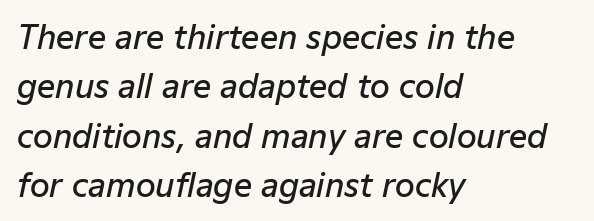
Q: Is the text bold? A: Semi-bold.
Q: Is the text italic (slanted)? A: Yes, it leans right by about 12 degrees.
Q: Is the text underlined? A: No.
Q: How is the paragraph aligned? A: Left-aligned.
Q: Is the spacing between letters normal or unusually wide? A: Normal.
Q: Is the spacing between lines tight, normal or loose? A: Normal.
Q: Width (condensed, normal, or wide)? A: Normal.
Q: Stroke contrast? A: Low.
Q: x-height? A: Medium.
Q: Monospaced? A: No.
